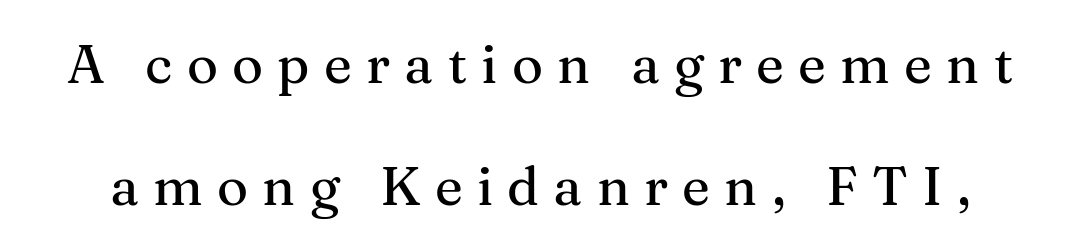
{"serif": "yes", "italic": "no", "width": "normal", "stroke_contrast": "medium", "x_height": "medium", "monospaced": "no", "underline": "no", "line_spacing": "loose", "line_spacing_ratio": 2.31, "letter_spacing": "wide", "letter_spacing_em": 0.27, "glyph_px": 53}
